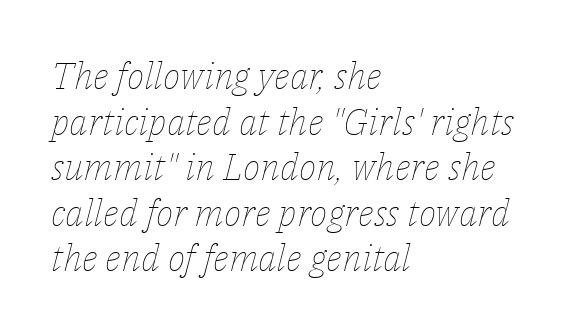
Proportional: the letters do not fall into vertical columns. Does the lettering tilt? It does — this is italic. These glyphs show unthickened strokes, regular width or finer. Nothing unusual about the tracking: characters are spaced as the font intends. Compared with a centered layout, this one pins lines to the left instead.
